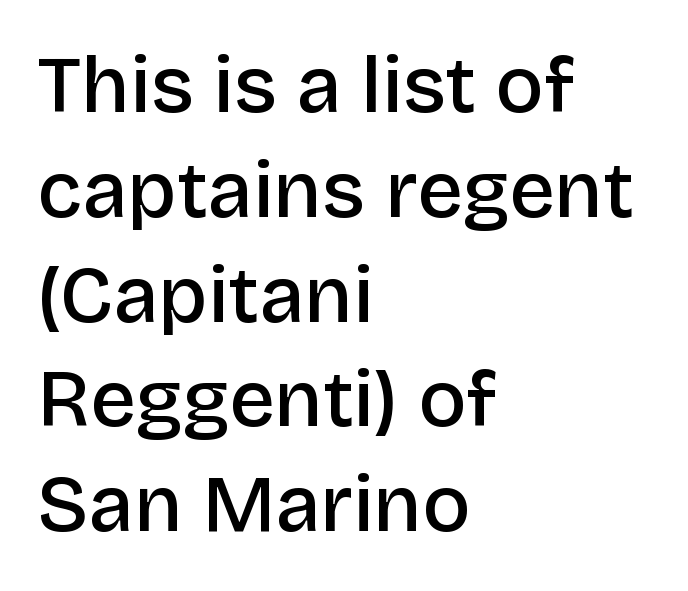
{"serif": "no", "italic": "no", "bold": "semi", "weight": "semibold", "width": "normal", "stroke_contrast": "low", "x_height": "large", "monospaced": "no", "underline": "no", "align": "left", "line_spacing": "normal", "line_spacing_ratio": 1.31, "letter_spacing": "normal", "letter_spacing_em": 0.0, "glyph_px": 80}
